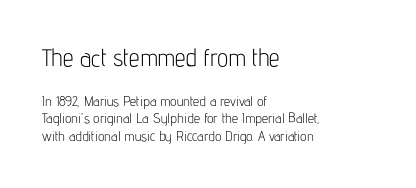
The image shows 24 px text type, upright; set left-aligned, normal line spacing (1.27x), normal letter spacing, not underlined; the first (top) block is 1.71x larger.
